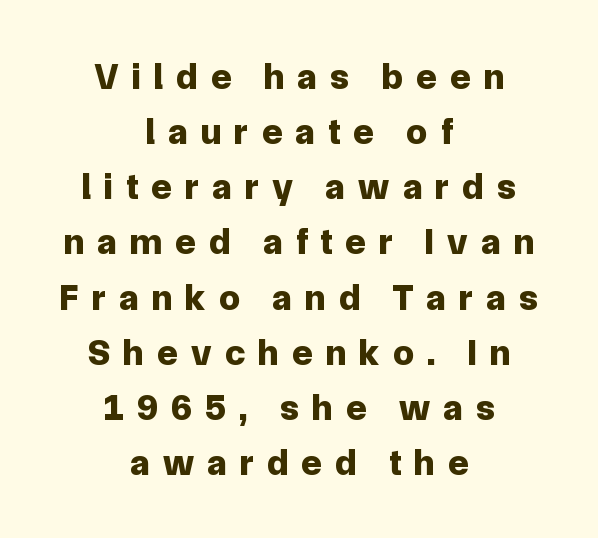
{"serif": "no", "italic": "no", "bold": "yes", "weight": "bold", "width": "normal", "stroke_contrast": "low", "x_height": "medium", "monospaced": "no", "underline": "no", "align": "center", "line_spacing": "normal", "line_spacing_ratio": 1.49, "letter_spacing": "wide", "letter_spacing_em": 0.36, "glyph_px": 37}
